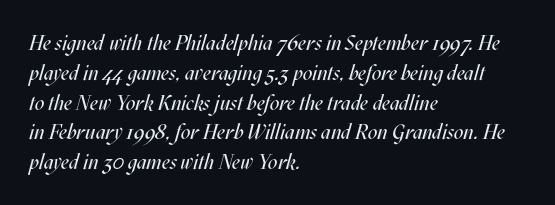
Compared with ordinary roman type, these characters are visibly tilted. Check the space under the baseline: it is left empty. The horizontal fit of the characters is conventional and even. Short and long lines alike share a common starting point at left. Normally led — the rows are evenly, conventionally spaced. The weight tops out at a normal text grade.
